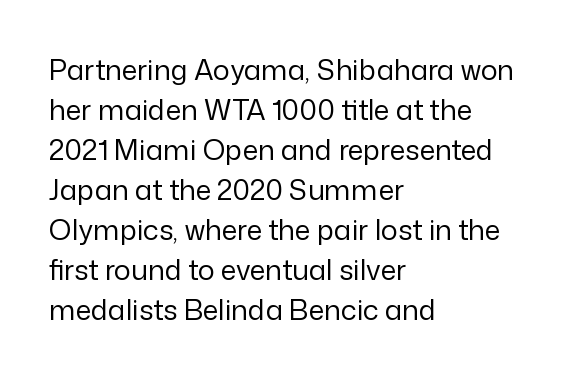
The image shows 28 px regular-weight sans-serif type, upright; set left-aligned, normal line spacing (1.43x), normal letter spacing, not underlined; low stroke contrast and a medium x-height.
